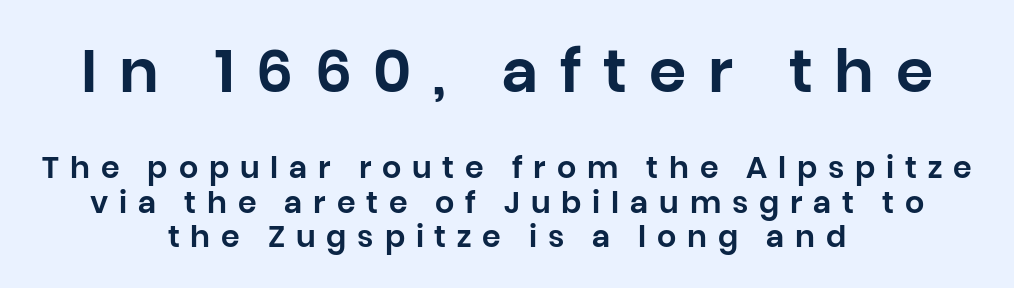
Here the designer chose a conventional face with non-uniform glyph widths. The letters in the upper block stand taller than those in the block below. The characters display no serif detailing; their extremities are plain. The vertical gap from one line to the next is small. Type without underlining.
